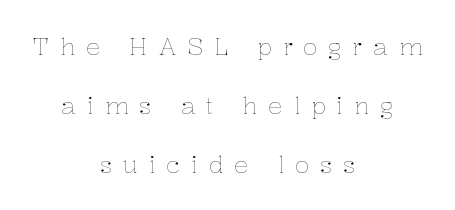
{"italic": "no", "bold": "no", "underline": "no", "align": "center", "line_spacing": "loose", "line_spacing_ratio": 2.45, "letter_spacing": "wide", "letter_spacing_em": 0.45, "glyph_px": 24}
